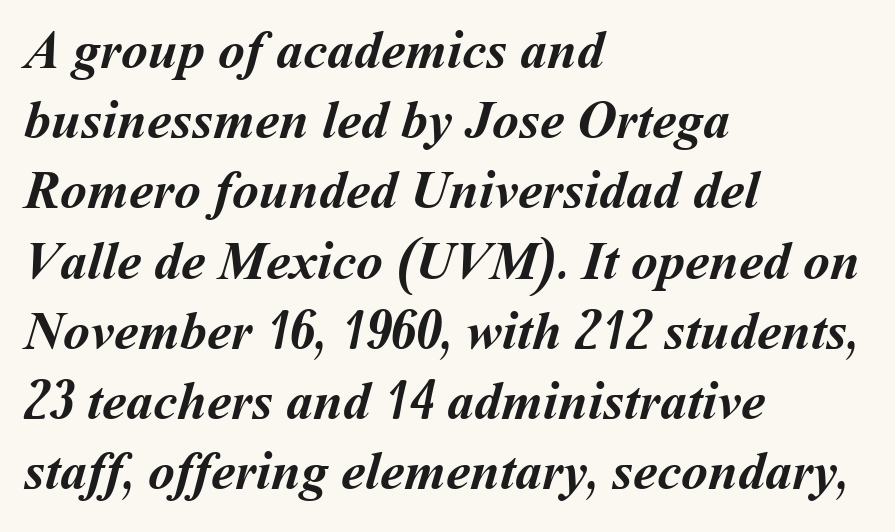
Characters follow at the spacing the type designer built in. Has an underline been added? It has not. The vertical gap from one line to the next is medium. Spacing verdict: proportional, widths tailored to each character. What weight is shown? A full bold with thick strokes.
